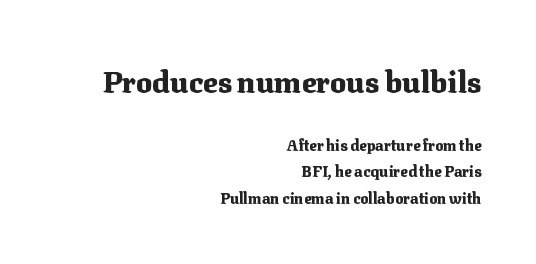
The image shows 30 px heavy serif type, upright; set right-aligned, line spacing 1.76x, normal letter spacing, not underlined; the first (top) block is 2.0x larger; medium stroke contrast and a medium x-height.
